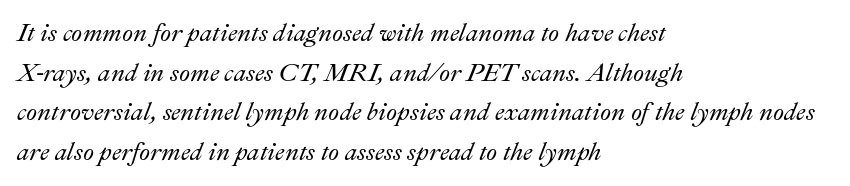
The image shows 25 px text type, italic (leaning right); set left-aligned, normal line spacing (1.59x), normal letter spacing, not underlined.
